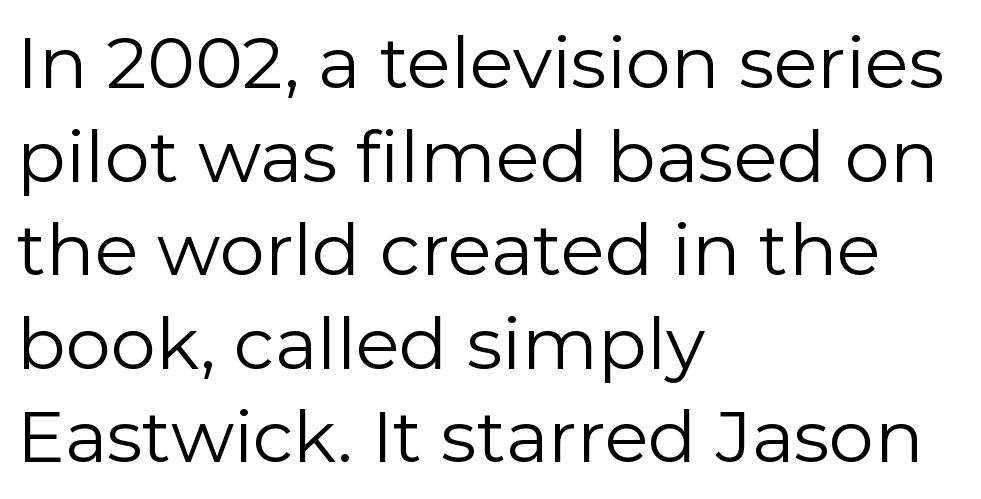
The image shows 72 px regular-weight sans-serif type, upright; set left-aligned, normal line spacing (1.3x), normal letter spacing, not underlined; low stroke contrast and a medium x-height.
